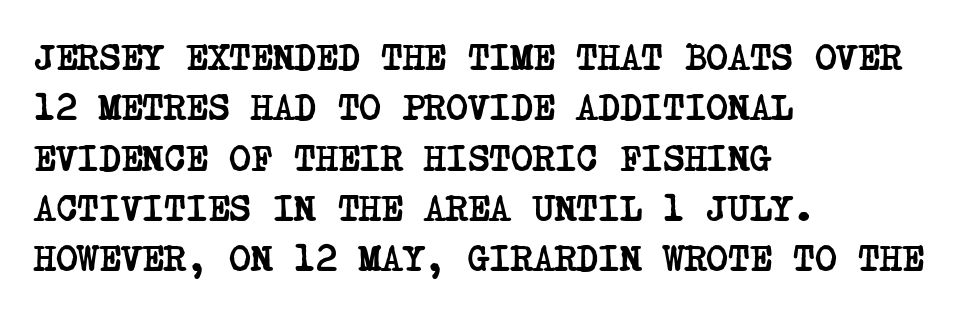
Compared with an ordinary text face, these strokes are far heavier — a full bold. Where is the straight margin? On the left. Is the letter spacing exaggerated? No — it looks like the ordinary default. Leading: standard.
